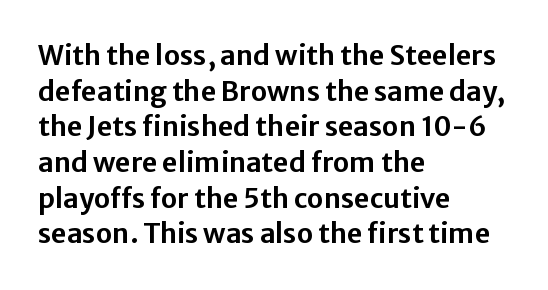
Q: Is the text italic (slanted)? A: No, it is upright.
Q: Is the text underlined? A: No.
Q: How is the paragraph aligned? A: Left-aligned.
Q: Is the spacing between letters normal or unusually wide? A: Normal.
Q: Is the spacing between lines tight, normal or loose? A: Normal.
